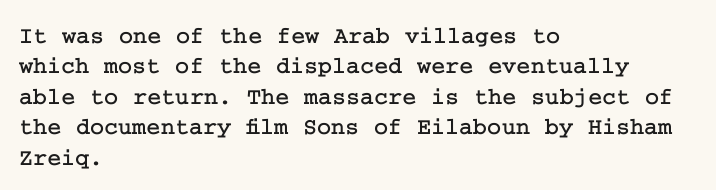
The image shows 24 px text type, upright; set left-aligned, normal line spacing (1.27x), normal letter spacing, not underlined.
